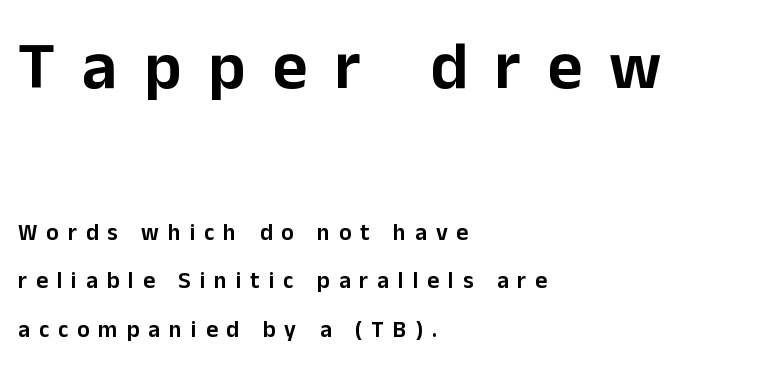
{"serif": "no", "italic": "no", "width": "normal", "stroke_contrast": "low", "x_height": "medium", "monospaced": "no", "underline": "no", "align": "left", "line_spacing": "loose", "line_spacing_ratio": 2.11, "letter_spacing": "wide", "letter_spacing_em": 0.39, "larger_block": "first", "size_ratio": 2.96, "glyph_px": 68}
